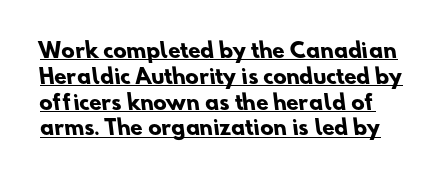
{"bold": "yes", "underline": "yes", "line_spacing": "normal", "line_spacing_ratio": 1.29, "letter_spacing": "normal", "letter_spacing_em": 0.0, "glyph_px": 20}
